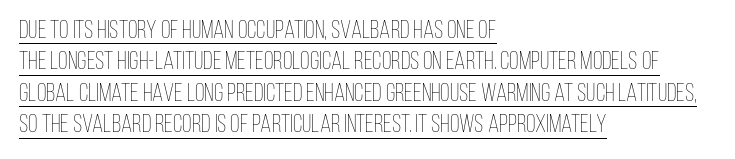
{"italic": "no", "bold": "no", "underline": "yes", "align": "left", "line_spacing": "normal", "line_spacing_ratio": 1.26, "letter_spacing": "normal", "letter_spacing_em": 0.0, "glyph_px": 25}
